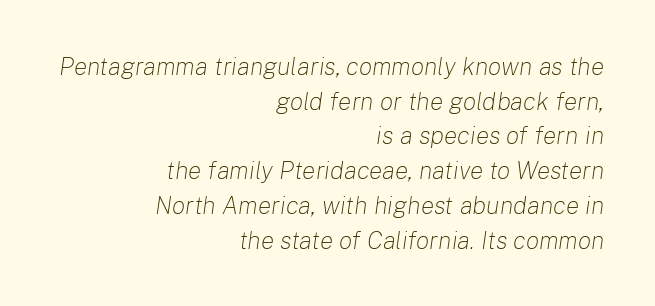
{"italic": "yes", "lean": "right", "slant_degrees": 8, "bold": "no", "underline": "no", "align": "right", "line_spacing": "normal", "line_spacing_ratio": 1.39, "letter_spacing": "normal", "letter_spacing_em": 0.0, "glyph_px": 25}
